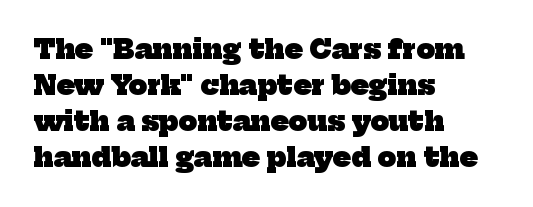
{"bold": "yes", "underline": "no", "align": "left", "line_spacing": "normal", "line_spacing_ratio": 1.38, "letter_spacing": "normal", "letter_spacing_em": 0.0, "glyph_px": 26}
